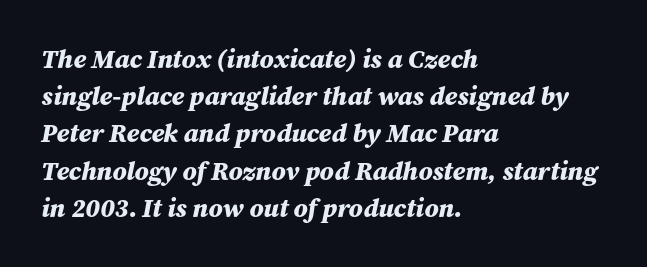
Summary of vertical rhythm: regular, with standard interline spacing. This rendering uses left alignment, leaving the right contour irregular. Compared with ordinary roman type, these characters are visibly tilted. Between one letter and the next there's only the usual sliver of space. Stroke thickness is high; the sample reads as a true bold. The words here are not underlined.
